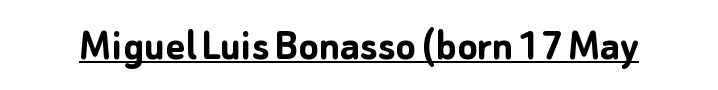
Q: Is the text bold? A: Yes.
Q: Is the text italic (slanted)? A: No, it is upright.
Q: Is the typeface a serif or a sans-serif typeface? A: Sans-serif.
Q: Is the text underlined? A: Yes.
Q: Is the spacing between letters normal or unusually wide? A: Normal.
Q: Width (condensed, normal, or wide)? A: Normal.
Q: Stroke contrast? A: Low.
Q: x-height? A: Medium.
Q: Monospaced? A: No.
